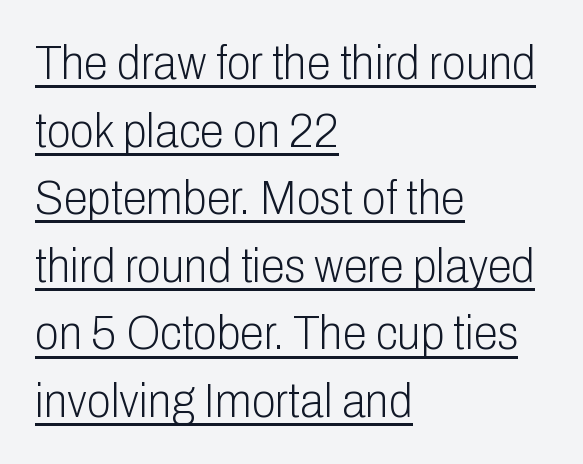
The image shows 49 px light, condensed sans-serif type, upright; set left-aligned, normal line spacing (1.38x), normal letter spacing, underlined; low stroke contrast and a medium x-height.
